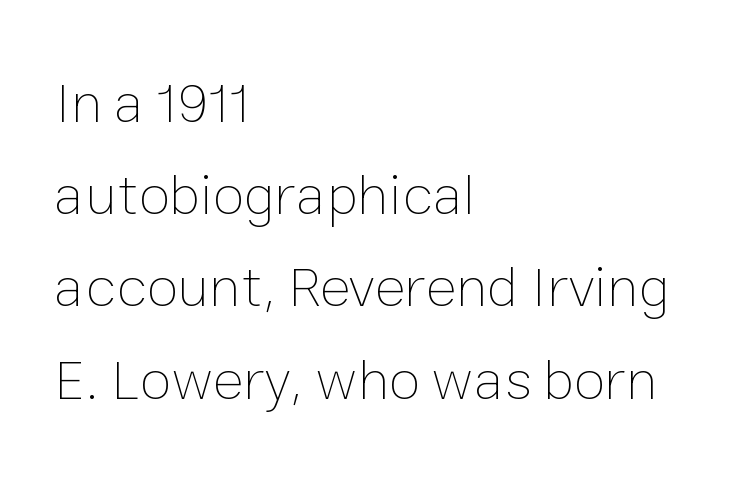
Notice how descenders clear the ascenders below comfortably — that's standard leading. The paragraph has a hard left edge and a soft right edge. Observe the ordinary spacing: letters are neighbours, not strangers. Posture: straight, roman, zero tilt.
